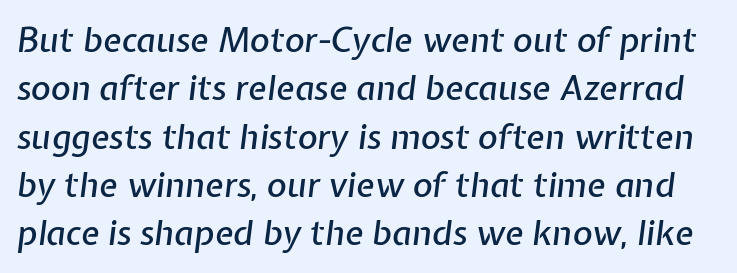
The image shows 34 px text type, italic (leaning right); set normal line spacing (1.42x), normal letter spacing, not underlined; low stroke contrast and a medium x-height.
